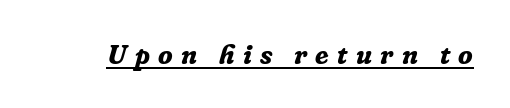
Q: Is the text bold? A: Yes.
Q: Is the text italic (slanted)? A: Yes, it leans right by about 16 degrees.
Q: Is the text underlined? A: Yes.
Q: Is the spacing between letters normal or unusually wide? A: Unusually wide.
